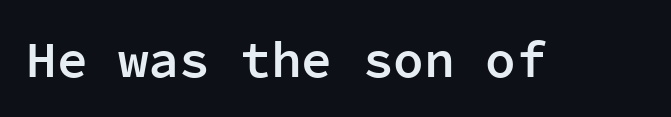
Q: Is the text bold? A: Semi-bold.
Q: Is the text italic (slanted)? A: No, it is upright.
Q: Is the typeface a serif or a sans-serif typeface? A: Sans-serif.
Q: Is the text underlined? A: No.
Q: Is the spacing between letters normal or unusually wide? A: Normal.
Q: Width (condensed, normal, or wide)? A: Normal.
Q: Stroke contrast? A: Low.
Q: x-height? A: Medium.
Q: Monospaced? A: Yes.
